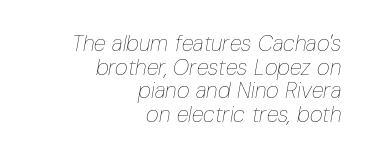
Spacing between characters is what you'd get straight out of the box. Plain, unruled lines of type. One glance says dense: line gaps are narrower than usual. The letters are slanted; this is an italic face. Heft: none added — not bold.
